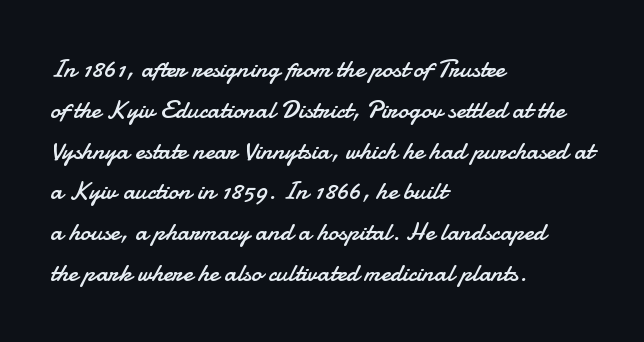
The image shows 26 px text type; set left-aligned, normal line spacing (1.57x), normal letter spacing, not underlined.
